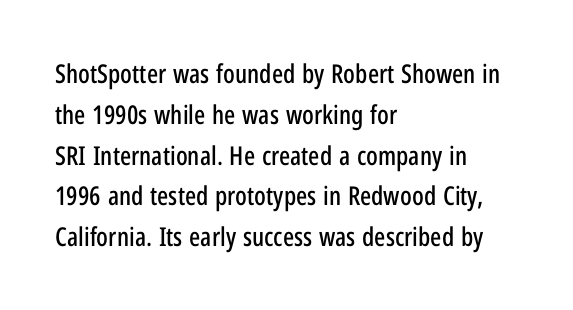
The image shows 26 px text type, upright; set left-aligned, normal line spacing (1.57x), normal letter spacing, not underlined.
